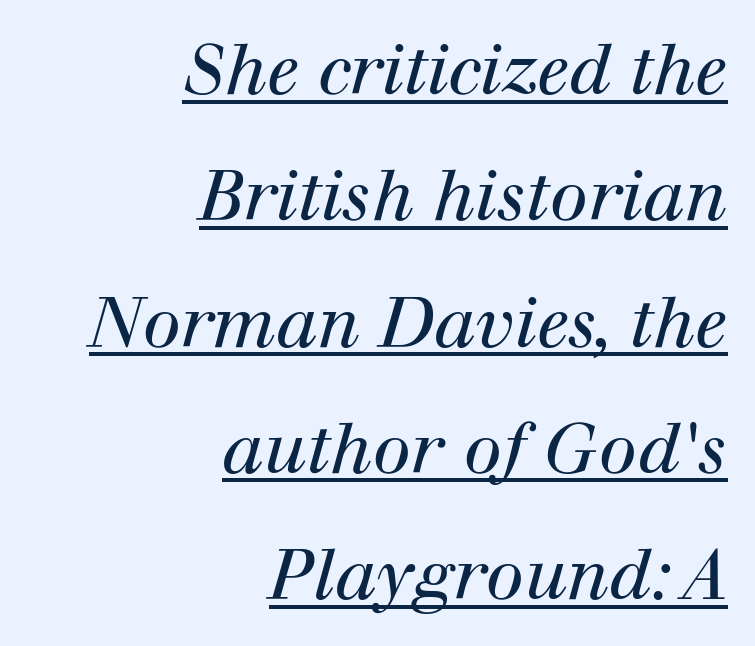
The image shows 69 px regular-weight serif type, italic (leaning right); set right-aligned, line spacing 1.83x, normal letter spacing, underlined; high stroke contrast and a medium x-height.
